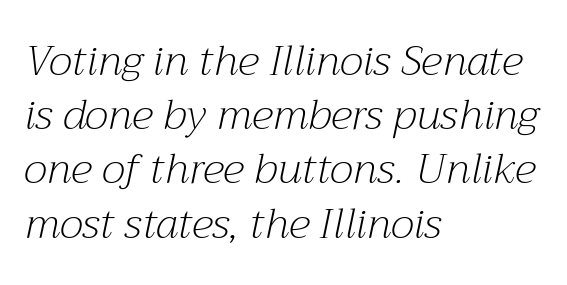
{"serif": "yes", "italic": "yes", "lean": "right", "slant_degrees": 12, "bold": "no", "weight": "light", "width": "normal", "stroke_contrast": "medium", "x_height": "medium", "monospaced": "no", "underline": "no", "align": "left", "line_spacing": "normal", "line_spacing_ratio": 1.29, "letter_spacing": "normal", "letter_spacing_em": 0.0, "glyph_px": 42}
